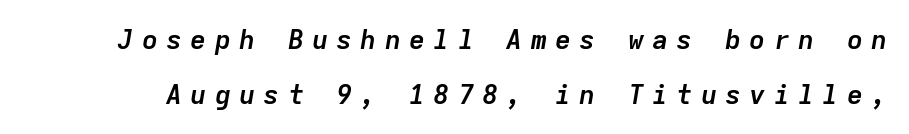
Q: Is the text bold? A: Yes.
Q: Is the text italic (slanted)? A: Yes, it leans right by about 9 degrees.
Q: Is the text underlined? A: No.
Q: Is the spacing between letters normal or unusually wide? A: Unusually wide.
Q: Is the spacing between lines tight, normal or loose? A: Loose.
